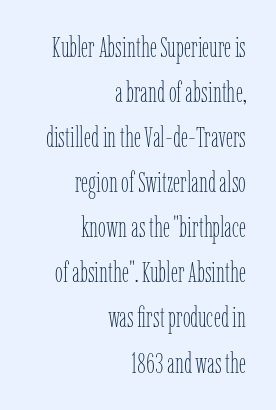
Clear beneath every line of the passage. Stroke mass is kept to a normal reading level or below. Every row of glyphs terminates at an identical x-position on the right. The passage shown is typed in a proportional face where columns would drift. Inter-character spacing is left at the font's built-in metrics.
